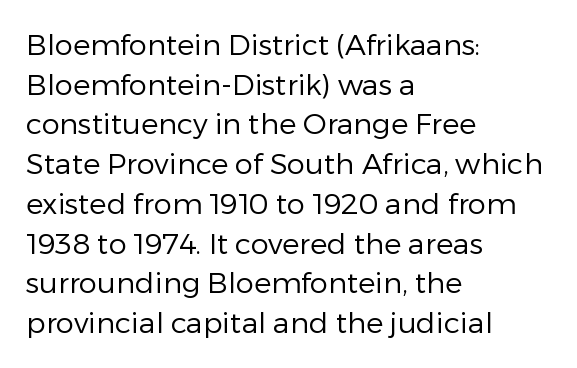
The image shows 29 px regular-weight sans-serif type, upright; set left-aligned, normal line spacing (1.37x), normal letter spacing, not underlined; low stroke contrast and a medium x-height.
